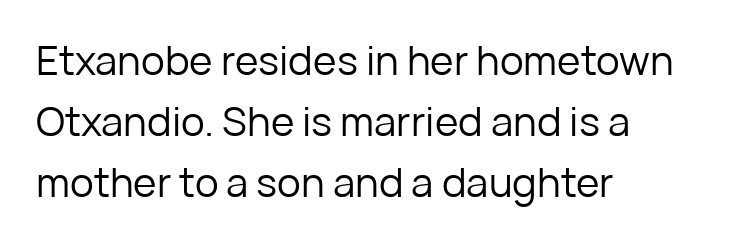
The image shows 40 px regular-weight sans-serif type, upright; set left-aligned, normal line spacing (1.53x), normal letter spacing, not underlined; low stroke contrast and a medium x-height.
